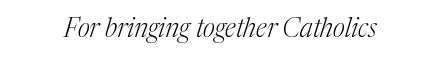
{"italic": "yes", "lean": "right", "slant_degrees": 17, "bold": "no", "underline": "no", "letter_spacing": "normal", "letter_spacing_em": 0.0, "glyph_px": 26}
